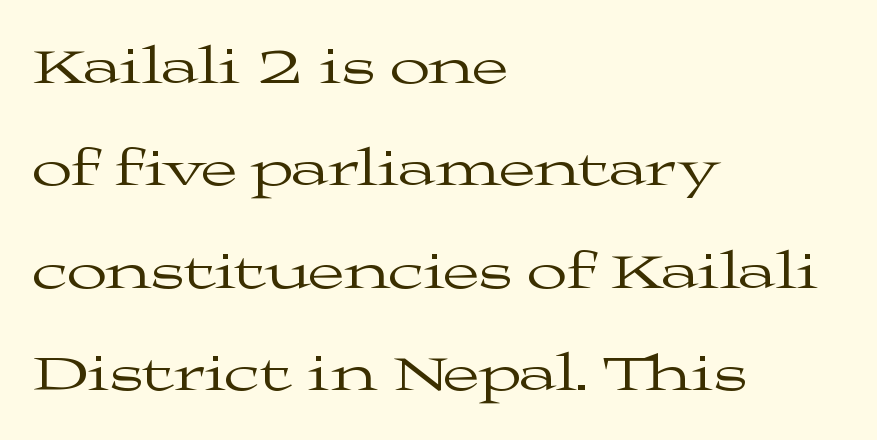
{"serif": "yes", "italic": "no", "bold": "no", "weight": "regular", "width": "wide", "stroke_contrast": "medium", "x_height": "medium", "monospaced": "no", "underline": "no", "align": "left", "line_spacing": "loose", "line_spacing_ratio": 1.93, "letter_spacing": "normal", "letter_spacing_em": 0.0, "glyph_px": 53}
